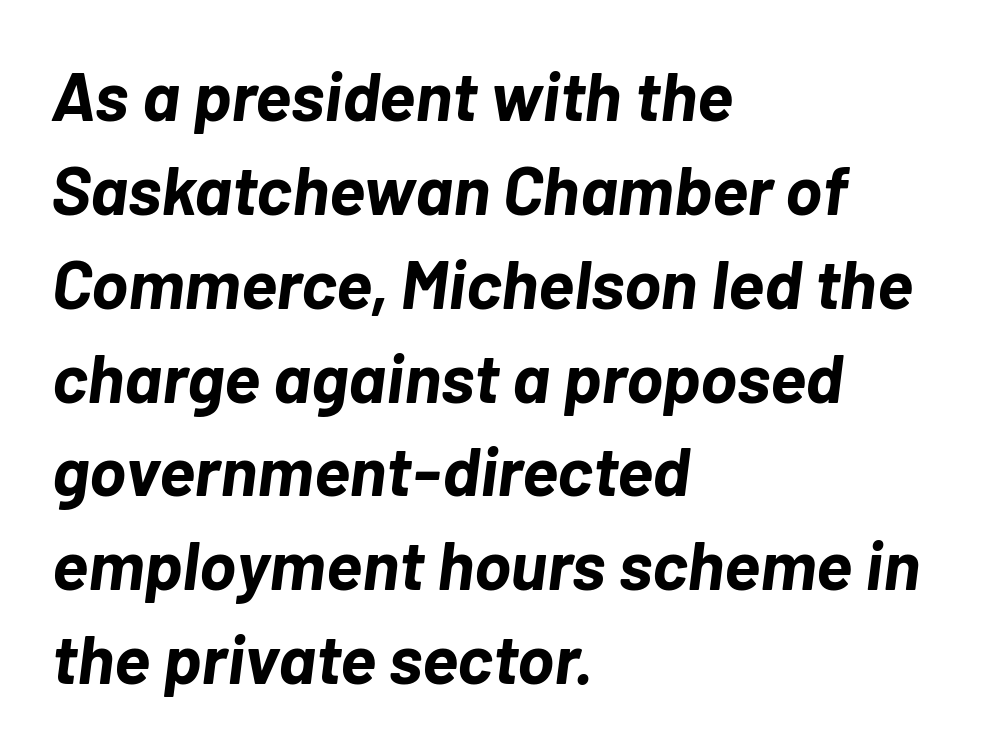
Q: Is the text bold? A: Yes.
Q: Is the text italic (slanted)? A: Yes, it leans right by about 7 degrees.
Q: Is the text underlined? A: No.
Q: How is the paragraph aligned? A: Left-aligned.
Q: Is the spacing between letters normal or unusually wide? A: Normal.
Q: Is the spacing between lines tight, normal or loose? A: Normal.
Q: Width (condensed, normal, or wide)? A: Normal.
Q: Stroke contrast? A: Low.
Q: x-height? A: Medium.
Q: Monospaced? A: No.
